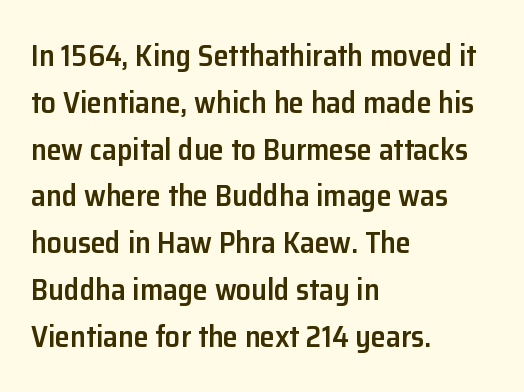
Layout note: lines flush left. Notice how the stems are strictly vertical — no italics here. The string is rendered with underlining switched off. The face used here is a sans, in the tradition of grotesques and geometrics.
